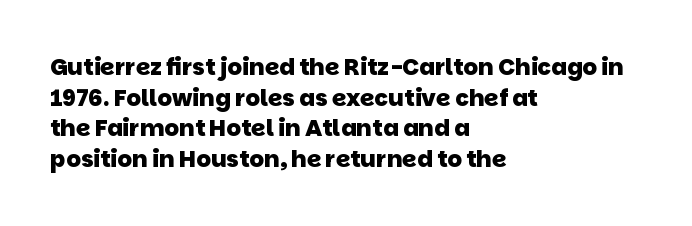
The designer left line spacing at the default. What stands out about the letter spacing? Nothing — it is the standard amount. The rendering uses a bold face; every stroke is thick and dark. Casual observation: everything's shoved over to the left. The foot of each line stays bare and open.
